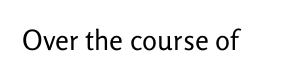
Q: Is the text bold? A: No.
Q: Is the text italic (slanted)? A: No, it is upright.
Q: Is the typeface a serif or a sans-serif typeface? A: Sans-serif.
Q: Is the text underlined? A: No.
Q: Is the spacing between letters normal or unusually wide? A: Normal.
Q: Width (condensed, normal, or wide)? A: Normal.
Q: Stroke contrast? A: Low.
Q: x-height? A: Medium.
Q: Monospaced? A: No.
